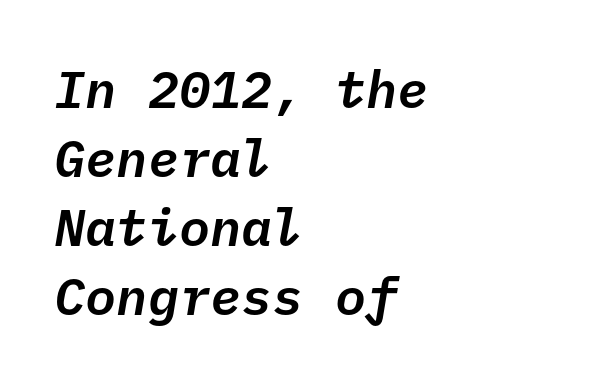
Q: Is the text italic (slanted)? A: Yes, it leans right by about 10 degrees.
Q: Is the text underlined? A: No.
Q: How is the paragraph aligned? A: Left-aligned.
Q: Is the spacing between letters normal or unusually wide? A: Normal.
Q: Is the spacing between lines tight, normal or loose? A: Normal.
Q: Width (condensed, normal, or wide)? A: Normal.
Q: Stroke contrast? A: Low.
Q: x-height? A: Medium.
Q: Monospaced? A: Yes.
